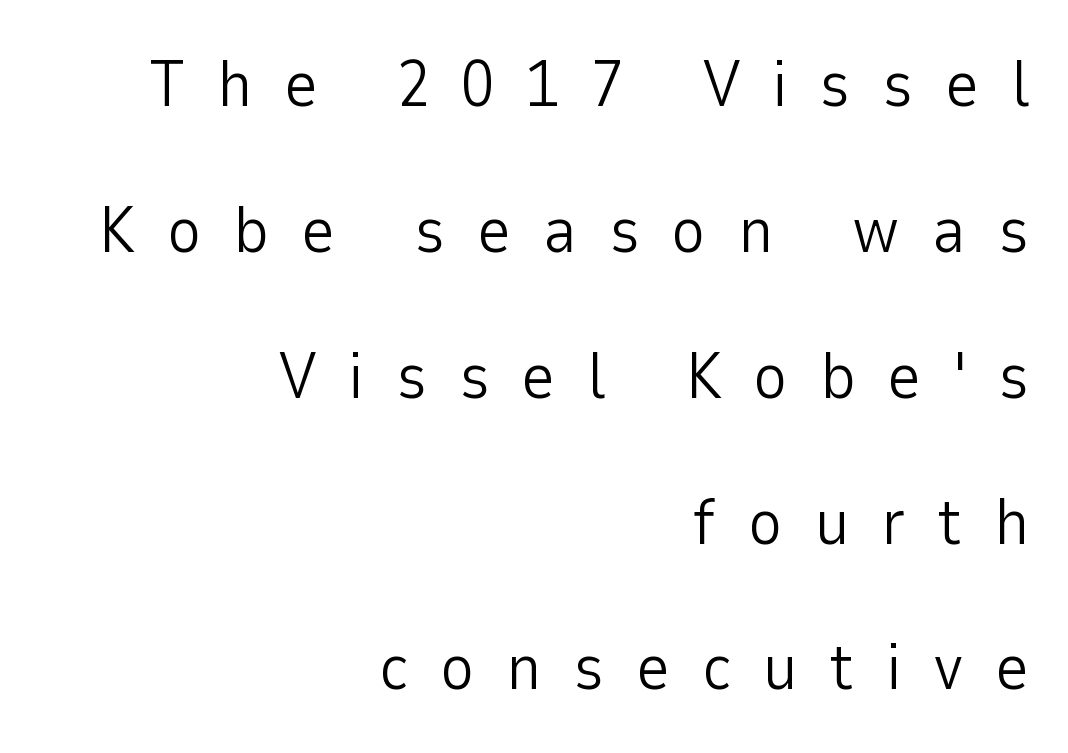
Q: Is the text bold? A: No.
Q: Is the text italic (slanted)? A: No, it is upright.
Q: Is the typeface a serif or a sans-serif typeface? A: Sans-serif.
Q: Is the text underlined? A: No.
Q: How is the paragraph aligned? A: Right-aligned.
Q: Is the spacing between letters normal or unusually wide? A: Unusually wide.
Q: Is the spacing between lines tight, normal or loose? A: Loose.
Q: Width (condensed, normal, or wide)? A: Normal.
Q: Stroke contrast? A: Low.
Q: x-height? A: Medium.
Q: Monospaced? A: No.
